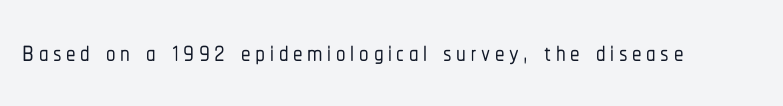
Q: Is the text italic (slanted)? A: No, it is upright.
Q: Is the typeface a serif or a sans-serif typeface? A: Sans-serif.
Q: Is the text underlined? A: No.
Q: Width (condensed, normal, or wide)? A: Condensed.
Q: Stroke contrast? A: Low.
Q: x-height? A: Medium.
Q: Monospaced? A: No.
